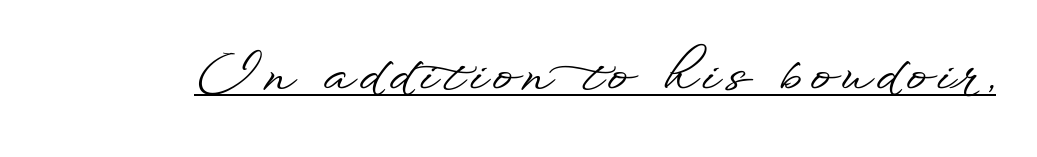
Q: Is the text italic (slanted)? A: Yes.
Q: Is the typeface a serif or a sans-serif typeface? A: Sans-serif.
Q: Is the text underlined? A: Yes.
Q: Width (condensed, normal, or wide)? A: Wide.
Q: Stroke contrast? A: Low.
Q: x-height? A: Small.
Q: Monospaced? A: No.
